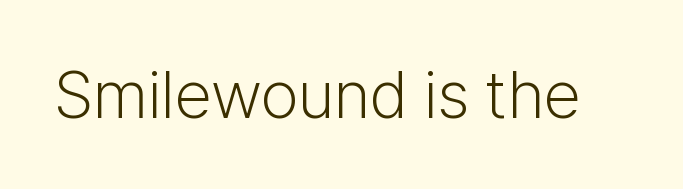
The font is comparable to plain body text, perhaps lighter. Underline: absent. A sans-serif font was chosen for this passage. This is the regular roman posture of the typeface.
